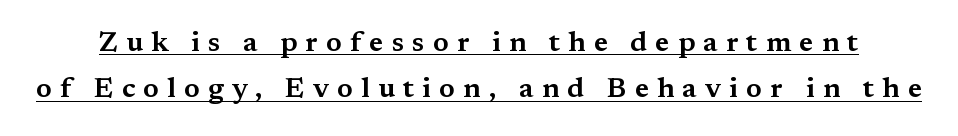
The image shows 28 px wide serif type, upright; set normal line spacing (1.66x), unusually wide letter spacing (+0.29 em), underlined; medium stroke contrast and a medium x-height.
